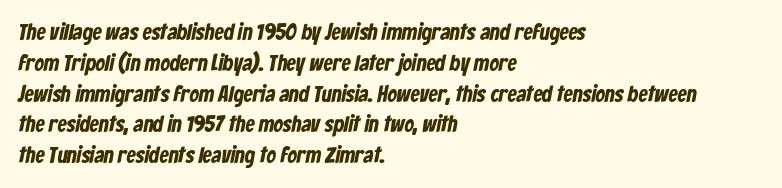
The image shows 23 px bold type; set left-aligned, normal line spacing (1.34x), normal letter spacing, not underlined.
